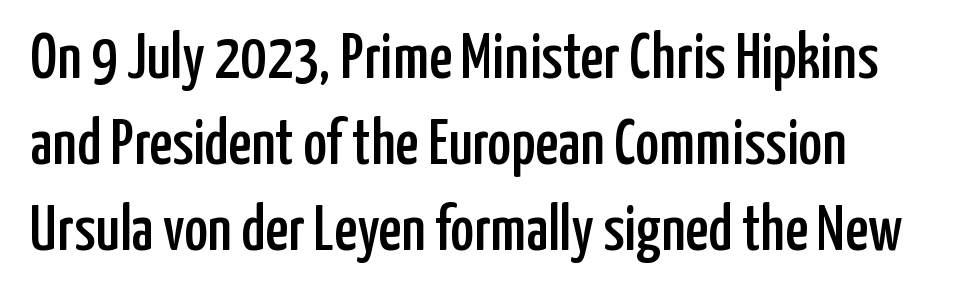
{"serif": "no", "italic": "no", "width": "condensed", "stroke_contrast": "low", "x_height": "medium", "monospaced": "no", "underline": "no", "line_spacing": "normal", "line_spacing_ratio": 1.34, "letter_spacing": "normal", "letter_spacing_em": 0.0, "glyph_px": 64}
